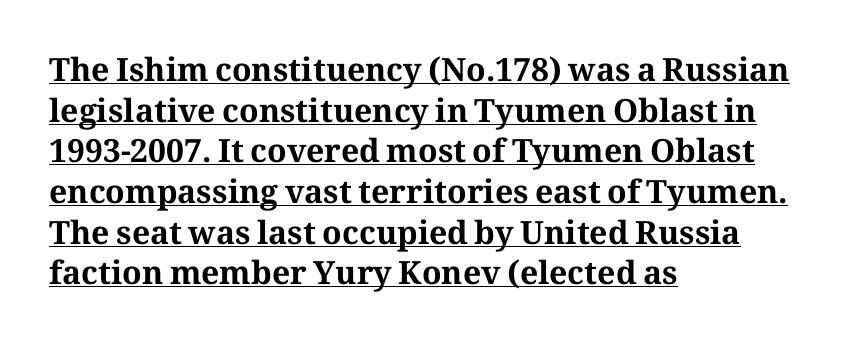
Q: Is the text bold? A: Yes.
Q: Is the text italic (slanted)? A: No, it is upright.
Q: Is the typeface a serif or a sans-serif typeface? A: Serif.
Q: Is the text underlined? A: Yes.
Q: How is the paragraph aligned? A: Left-aligned.
Q: Is the spacing between letters normal or unusually wide? A: Normal.
Q: Is the spacing between lines tight, normal or loose? A: Normal.
Q: Width (condensed, normal, or wide)? A: Normal.
Q: Stroke contrast? A: Medium.
Q: x-height? A: Medium.
Q: Monospaced? A: No.
